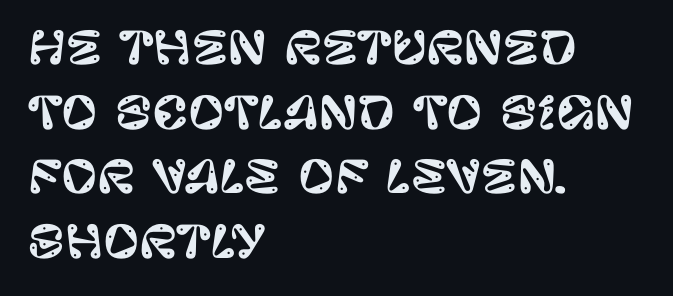
Q: Is the text italic (slanted)? A: Yes.
Q: Is the typeface a serif or a sans-serif typeface? A: Sans-serif.
Q: Is the text underlined? A: No.
Q: How is the paragraph aligned? A: Left-aligned.
Q: Is the spacing between letters normal or unusually wide? A: Normal.
Q: Is the spacing between lines tight, normal or loose? A: Normal.
Q: Width (condensed, normal, or wide)? A: Normal.
Q: Stroke contrast? A: Low.
Q: x-height? A: Large.
Q: Monospaced? A: No.
